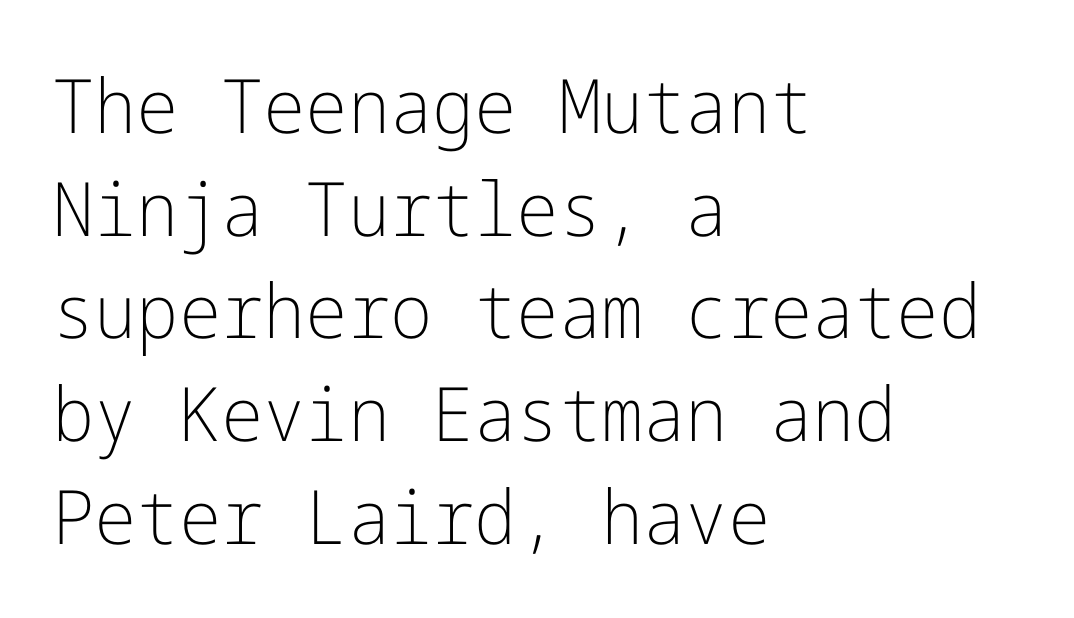
The letters sit at their default tracking, neither squeezed nor spread. Glance below the letters and you will spot only blank space. Each letter's strokes conclude bluntly, with no projecting serifs. Weight: not bold — regular or lighter. Italic: no, the glyphs are upright roman. Every row of glyphs begins at an identical x-position on the left.
